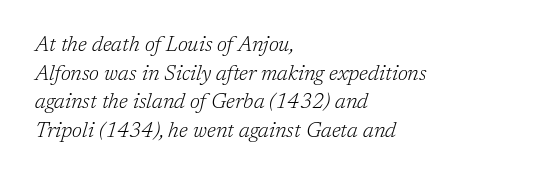
The letters sit at their default tracking, neither squeezed nor spread. Rows of type keep a routine distance in the vertical direction. Which margin do the lines hug? The left one — the right edge is uneven. The baseline area is clear.
